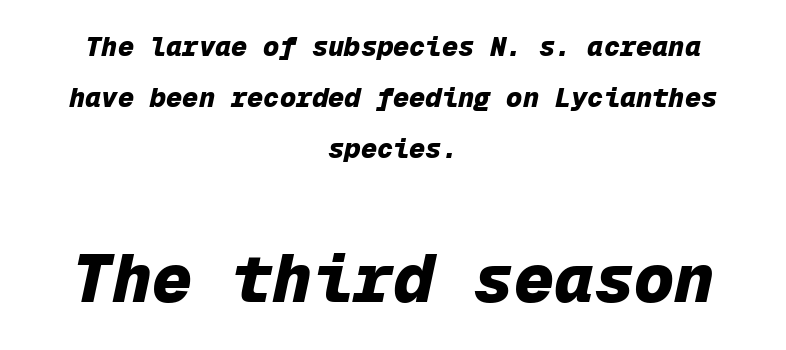
The image shows 67 px heavy type, italic (leaning right), monospaced; set centered, line spacing 1.88x, normal letter spacing, not underlined; the second (bottom) block is 2.48x larger; low stroke contrast and a medium x-height.
